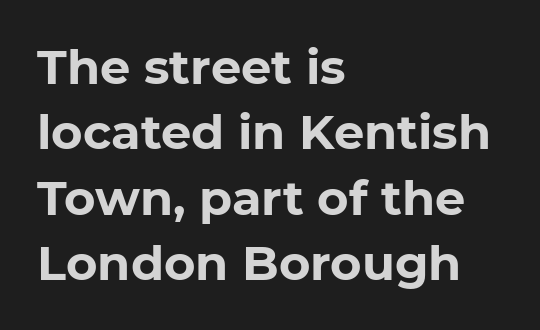
{"serif": "no", "italic": "no", "bold": "yes", "weight": "bold", "width": "normal", "stroke_contrast": "low", "x_height": "medium", "monospaced": "no", "underline": "no", "align": "left", "line_spacing": "normal", "line_spacing_ratio": 1.36, "letter_spacing": "normal", "letter_spacing_em": 0.0, "glyph_px": 48}
